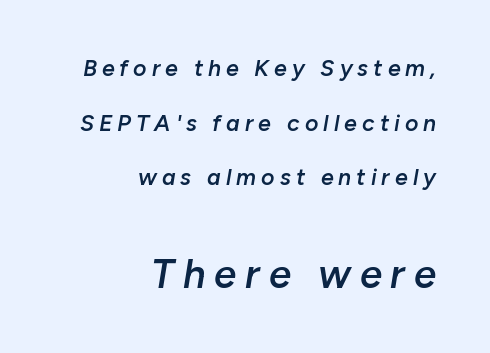
{"italic": "yes", "lean": "right", "slant_degrees": 10, "bold": "semi", "weight": "semibold", "width": "normal", "stroke_contrast": "low", "x_height": "medium", "monospaced": "no", "underline": "no", "align": "right", "line_spacing": "loose", "line_spacing_ratio": 2.38, "letter_spacing": "wide", "letter_spacing_em": 0.22, "larger_block": "second", "size_ratio": 1.74, "glyph_px": 40}
